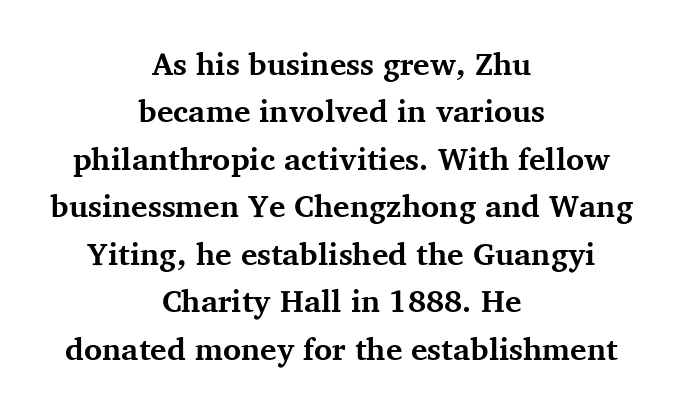
{"serif": "yes", "italic": "no", "bold": "yes", "weight": "bold", "width": "normal", "stroke_contrast": "medium", "x_height": "medium", "monospaced": "no", "underline": "no", "align": "center", "line_spacing": "normal", "line_spacing_ratio": 1.53, "letter_spacing": "normal", "letter_spacing_em": 0.0, "glyph_px": 31}
